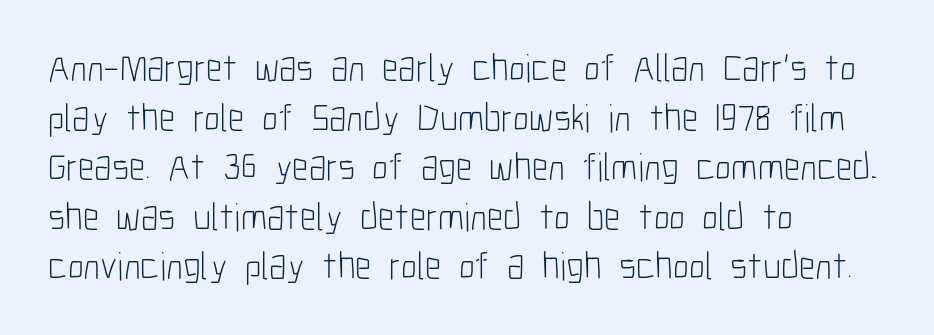
What stands out about the letter spacing? Nothing — it is the standard amount. Evenly set lines give the paragraph a standard silhouette. Alignment: flush left. Notice how the stems are strictly vertical — no italics here. Descenders hang freely into open space. The letterforms sit at book weight or below.
